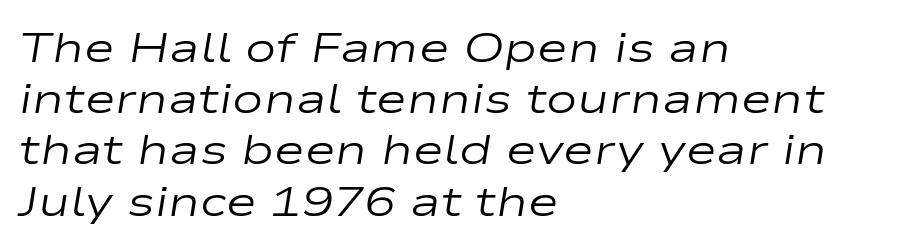
{"italic": "yes", "lean": "right", "slant_degrees": 9, "bold": "no", "weight": "regular", "width": "wide", "stroke_contrast": "low", "x_height": "medium", "monospaced": "no", "underline": "no", "align": "left", "line_spacing_ratio": 1.22, "letter_spacing": "normal", "letter_spacing_em": 0.0, "glyph_px": 42}
